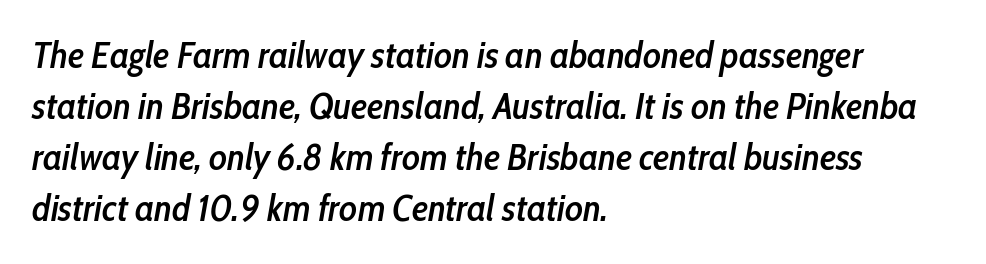
Designer's note — italics engaged. Quick note: interline space is typical. The font is running at a semibold setting, under full bold. Unmarked baselines from the first word to the last. This rendering leaves character spacing at its baseline value.
